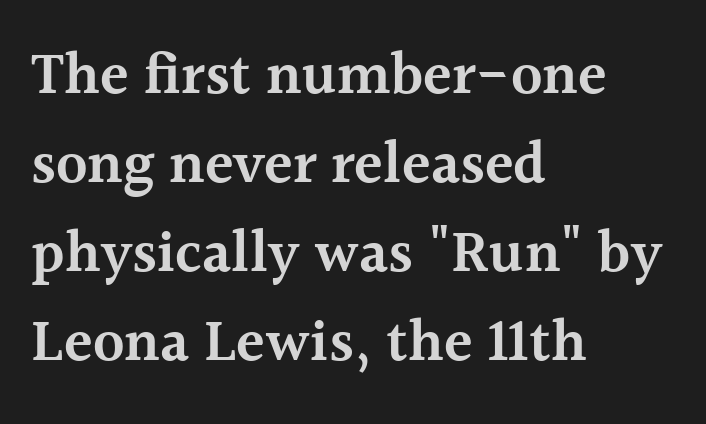
Q: Is the text bold? A: Semi-bold.
Q: Is the text italic (slanted)? A: No, it is upright.
Q: Is the typeface a serif or a sans-serif typeface? A: Serif.
Q: Is the text underlined? A: No.
Q: How is the paragraph aligned? A: Left-aligned.
Q: Is the spacing between letters normal or unusually wide? A: Normal.
Q: Is the spacing between lines tight, normal or loose? A: Normal.
Q: Width (condensed, normal, or wide)? A: Normal.
Q: x-height? A: Medium.
Q: Monospaced? A: No.
